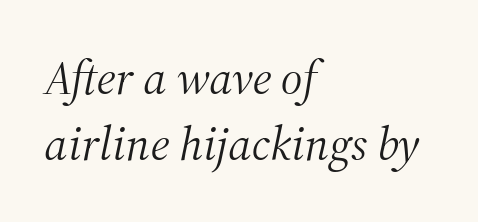
The lines in this sample share a left origin and differ only in where they stop. The text carries the slant typical of an italic or oblique font. The weight tops out at a normal text grade. The glyphs in this specimen are seriffed. Compared with typical body copy, the letter spacing here is the same.
